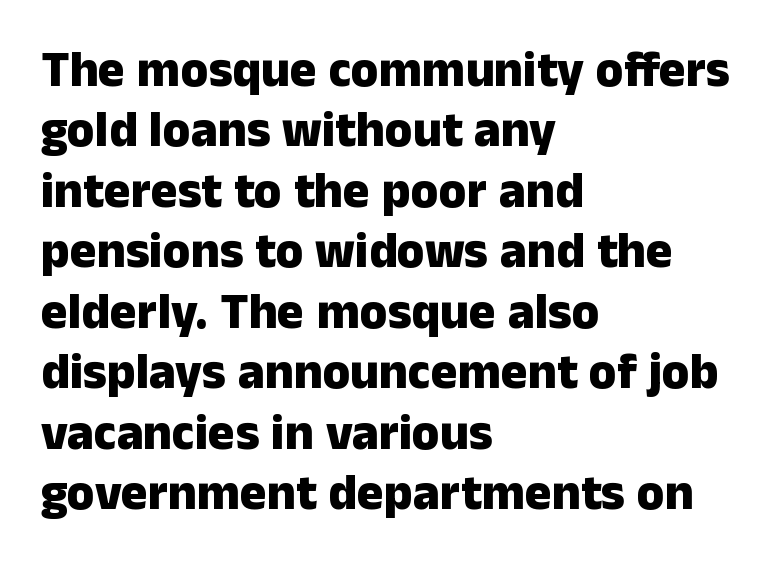
Horizontally, the lines are justified to the leading edge only. In terms of weight, the rendering is a true, heavy bold. The words here are not underlined. Nothing unusual about the tracking: characters are spaced as the font intends. The passage shown is typed in a proportional face where columns would drift. Typographically, this falls in the sans-serif category.
